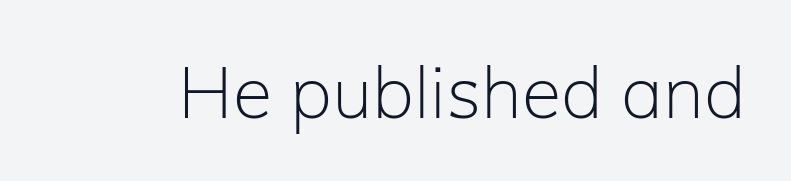
Bare-footed words on every line. Proportional: the letters do not fall into vertical columns. These lines keep a tight, regular rhythm from letter to letter. Compared with a typical body face, this is equally light or lighter still. The letters stand straight up with perfectly vertical stems.
